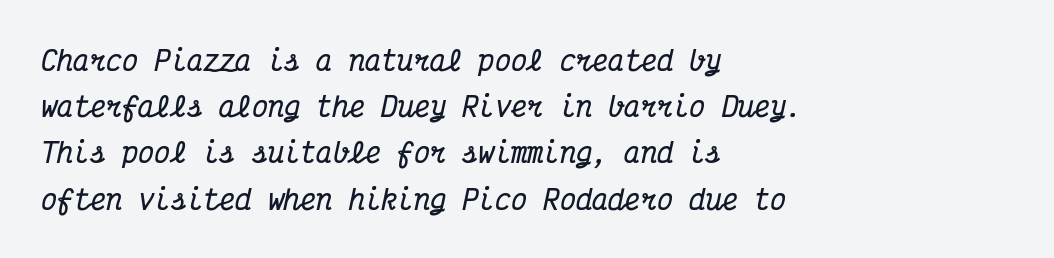
{"italic": "yes", "lean": "right", "slant_degrees": 12, "bold": "yes", "underline": "no", "align": "left", "line_spacing_ratio": 1.71, "letter_spacing": "normal", "letter_spacing_em": 0.0, "glyph_px": 27}
